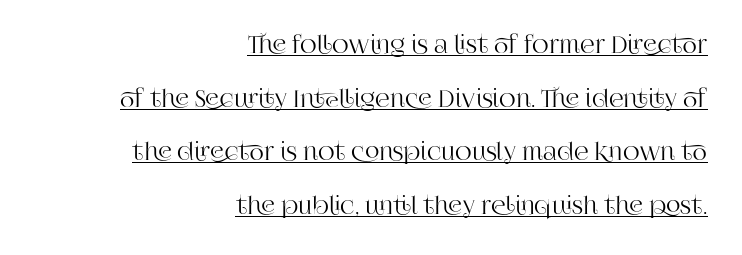
Q: Is the text italic (slanted)? A: No, it is upright.
Q: Is the text underlined? A: Yes.
Q: How is the paragraph aligned? A: Right-aligned.
Q: Is the spacing between letters normal or unusually wide? A: Normal.
Q: Is the spacing between lines tight, normal or loose? A: Loose.
